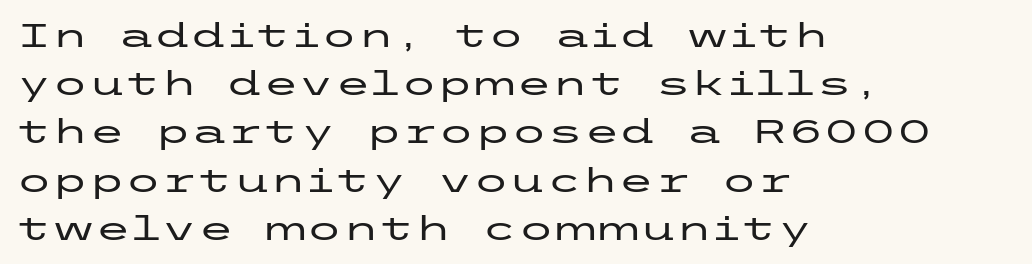
Q: Is the text italic (slanted)? A: No, it is upright.
Q: Is the typeface a serif or a sans-serif typeface? A: Sans-serif.
Q: Is the text underlined? A: No.
Q: How is the paragraph aligned? A: Left-aligned.
Q: Is the spacing between letters normal or unusually wide? A: Normal.
Q: Is the spacing between lines tight, normal or loose? A: Normal.
Q: Width (condensed, normal, or wide)? A: Wide.
Q: Stroke contrast? A: Low.
Q: x-height? A: Medium.
